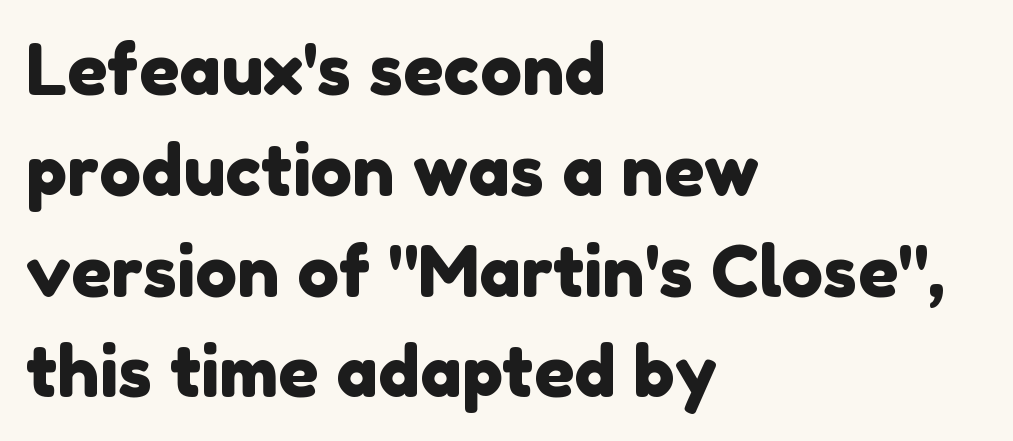
The image shows 70 px sans-serif type; set left-aligned, normal line spacing (1.44x), normal letter spacing, not underlined; low stroke contrast and a medium x-height.
